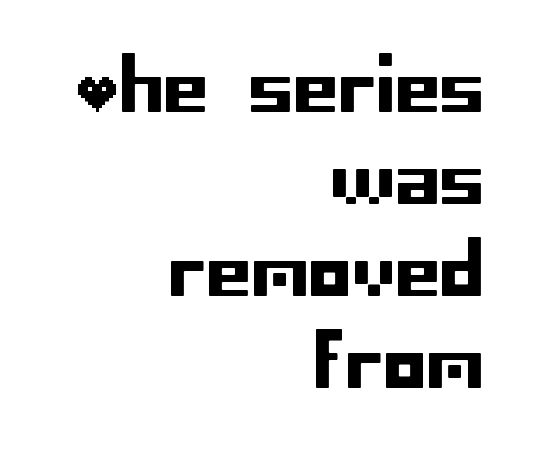
{"serif": "no", "italic": "no", "width": "normal", "stroke_contrast": "low", "x_height": "large", "underline": "no", "align": "right", "line_spacing": "normal", "line_spacing_ratio": 1.28, "letter_spacing": "normal", "letter_spacing_em": 0.0, "glyph_px": 72}
